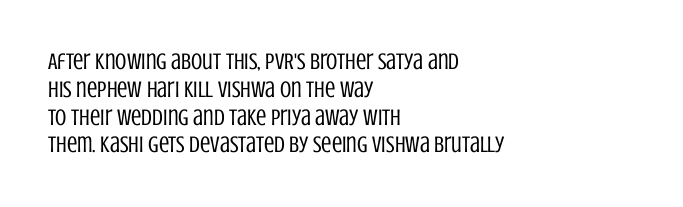
Italic: no, the glyphs are upright roman. Typeset ragged right — the left edge is the straight one. The gaps between neighbouring characters are ordinary and unremarkable. No letter is thick-stroked: the sample isn't bold. Lines of text with bare space underneath.
